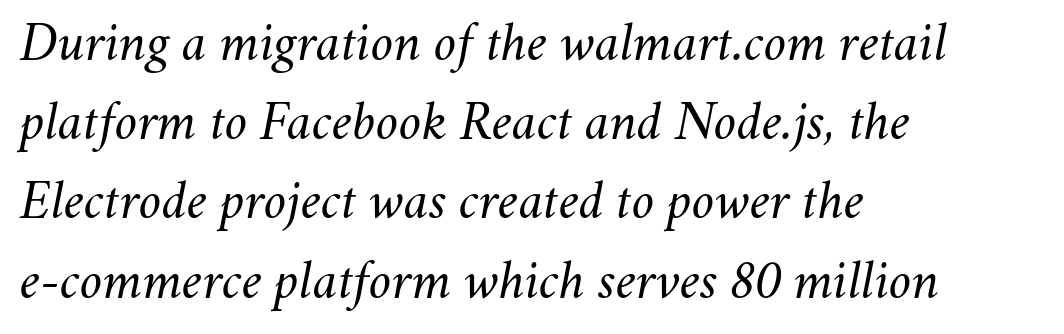
The tracking reads as untouched default to a designer's eye. These glyphs show unthickened strokes, regular width or finer. Beneath every word, the page is bare. Leftover space on each line is placed entirely after the last word.
